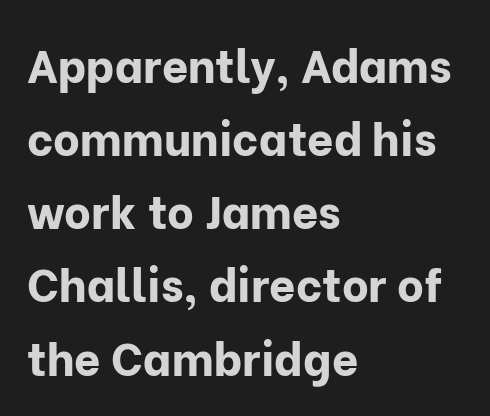
Bare-footed words on every line. The letters sit at their default tracking, neither squeezed nor spread. Typographically, this falls in the sans-serif category. The passage shown stacks its lines at a standard gap. The rendering uses natural spacing where letterforms have individual widths.
